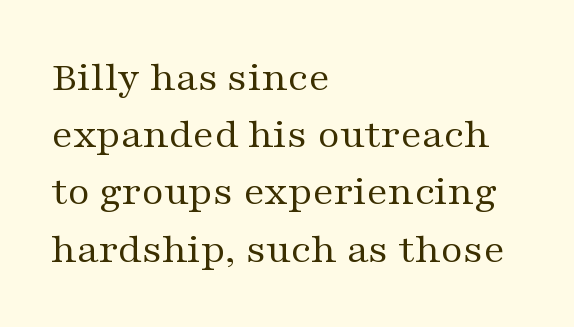
Vertical strokes here are truly vertical. The rag falls on the right side of this text block. There is no visible air inserted between adjacent glyphs. Students, observe: this is what conventionally led text looks like. Only glyphs here, with clear space below each row.
